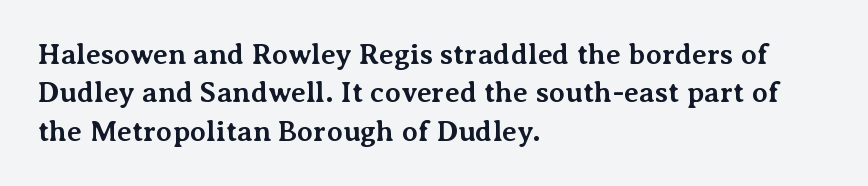
Q: Is the text bold? A: Yes.
Q: Is the text italic (slanted)? A: No, it is upright.
Q: Is the typeface a serif or a sans-serif typeface? A: Serif.
Q: Is the text underlined? A: No.
Q: How is the paragraph aligned? A: Left-aligned.
Q: Is the spacing between letters normal or unusually wide? A: Normal.
Q: Is the spacing between lines tight, normal or loose? A: Normal.
Q: Width (condensed, normal, or wide)? A: Normal.
Q: Stroke contrast? A: Medium.
Q: x-height? A: Medium.
Q: Monospaced? A: No.
